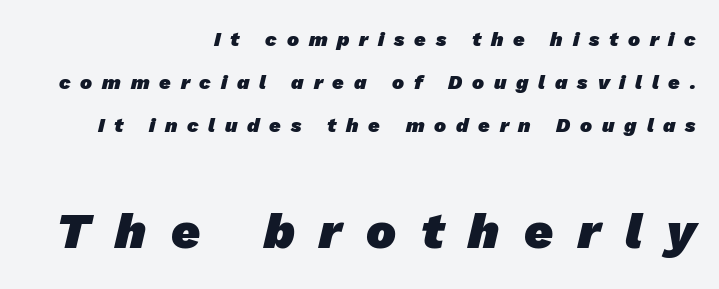
The lines are quadded right. The specimen omits any rule beneath the text block's lines. Note the varied advance widths — an 'i' is clearly narrower than an 'm'. You could fit nearly another row in the gap between these rows. There is plenty of visible air inserted between adjacent glyphs.
